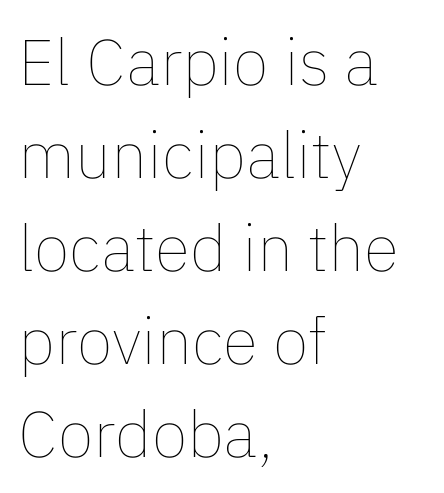
{"italic": "no", "bold": "no", "weight": "thin", "width": "normal", "stroke_contrast": "low", "x_height": "medium", "monospaced": "no", "underline": "no", "align": "left", "line_spacing": "normal", "line_spacing_ratio": 1.43, "letter_spacing": "normal", "letter_spacing_em": 0.0, "glyph_px": 65}
